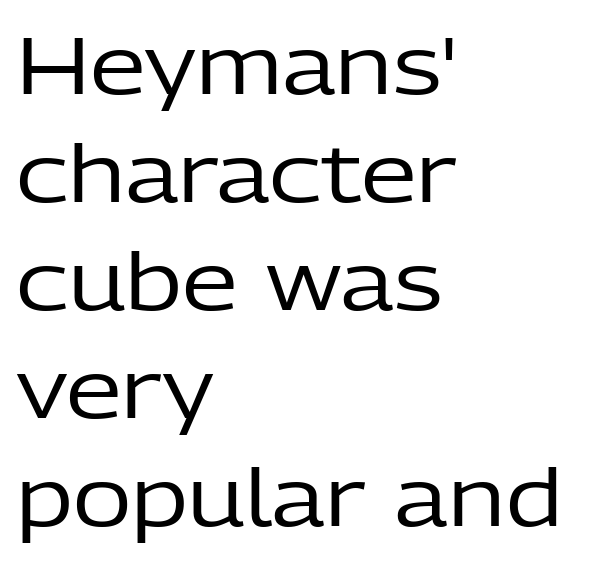
{"serif": "no", "italic": "no", "bold": "no", "weight": "regular", "width": "normal", "stroke_contrast": "low", "x_height": "medium", "monospaced": "no", "underline": "no", "align": "left", "line_spacing": "normal", "line_spacing_ratio": 1.35, "letter_spacing": "normal", "letter_spacing_em": 0.0, "glyph_px": 80}
